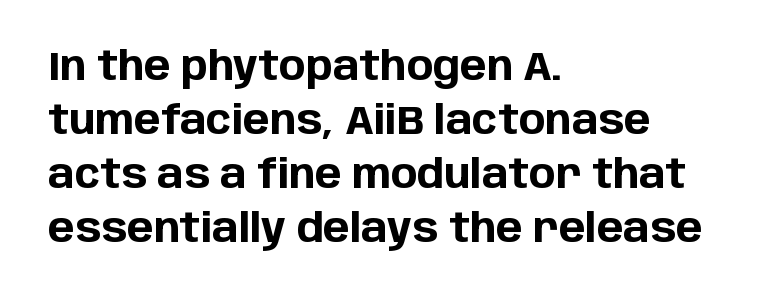
Q: Is the text bold? A: Yes.
Q: Is the text italic (slanted)? A: No, it is upright.
Q: Is the typeface a serif or a sans-serif typeface? A: Sans-serif.
Q: Is the text underlined? A: No.
Q: How is the paragraph aligned? A: Left-aligned.
Q: Is the spacing between letters normal or unusually wide? A: Normal.
Q: Is the spacing between lines tight, normal or loose? A: Normal.
Q: Width (condensed, normal, or wide)? A: Normal.
Q: Stroke contrast? A: Low.
Q: x-height? A: Large.
Q: Monospaced? A: No.
